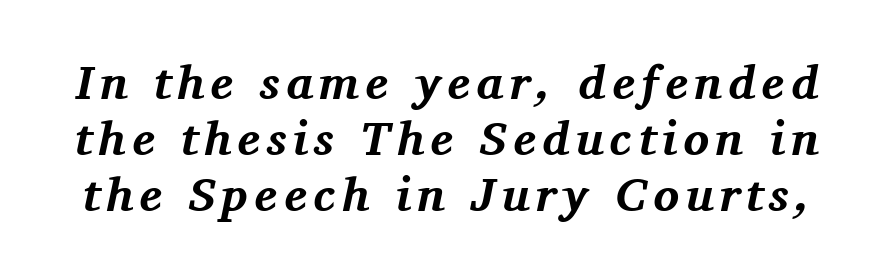
Q: Is the text bold? A: Yes.
Q: Is the text italic (slanted)? A: Yes, it leans right by about 11 degrees.
Q: Is the typeface a serif or a sans-serif typeface? A: Serif.
Q: Is the text underlined? A: No.
Q: Width (condensed, normal, or wide)? A: Normal.
Q: Stroke contrast? A: Medium.
Q: x-height? A: Medium.
Q: Monospaced? A: No.
